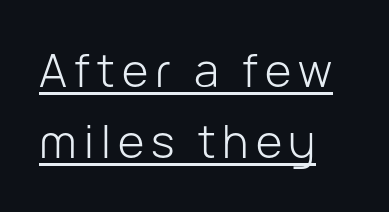
Q: Is the text bold? A: No.
Q: Is the text italic (slanted)? A: No, it is upright.
Q: Is the typeface a serif or a sans-serif typeface? A: Sans-serif.
Q: Is the text underlined? A: Yes.
Q: How is the paragraph aligned? A: Left-aligned.
Q: Is the spacing between lines tight, normal or loose? A: Normal.
Q: Width (condensed, normal, or wide)? A: Normal.
Q: Stroke contrast? A: Low.
Q: x-height? A: Medium.
Q: Monospaced? A: No.
